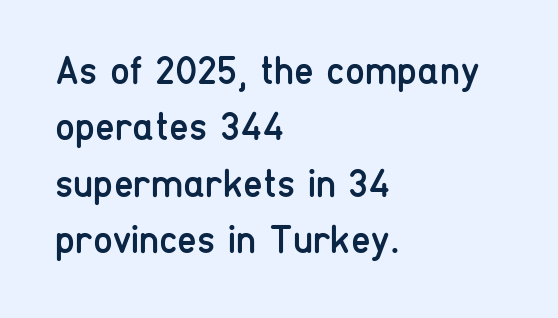
The image shows 40 px regular-weight, condensed sans-serif type, upright; set left-aligned, normal line spacing (1.41x), normal letter spacing, not underlined; low stroke contrast and a medium x-height.
